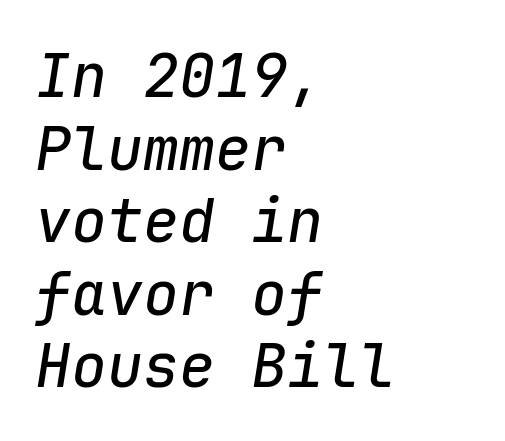
The image shows 60 px text type, italic (leaning right), monospaced; set left-aligned, line spacing 1.21x, normal letter spacing, not underlined; low stroke contrast and a medium x-height.
